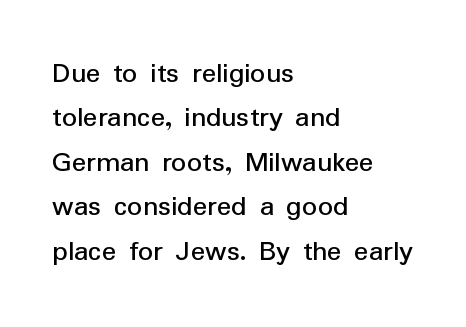
Q: Is the text bold? A: No.
Q: Is the text italic (slanted)? A: No, it is upright.
Q: Is the typeface a serif or a sans-serif typeface? A: Sans-serif.
Q: Is the text underlined? A: No.
Q: How is the paragraph aligned? A: Left-aligned.
Q: Is the spacing between letters normal or unusually wide? A: Normal.
Q: Is the spacing between lines tight, normal or loose? A: Normal.
Q: Width (condensed, normal, or wide)? A: Normal.
Q: Stroke contrast? A: Low.
Q: x-height? A: Medium.
Q: Monospaced? A: No.
